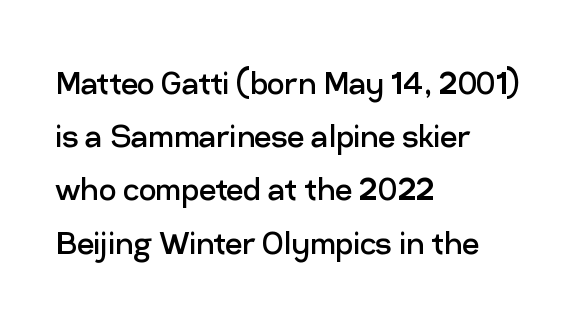
The image shows 38 px regular-weight sans-serif type, upright; set left-aligned, normal line spacing (1.4x), normal letter spacing, not underlined; low stroke contrast and a medium x-height.
